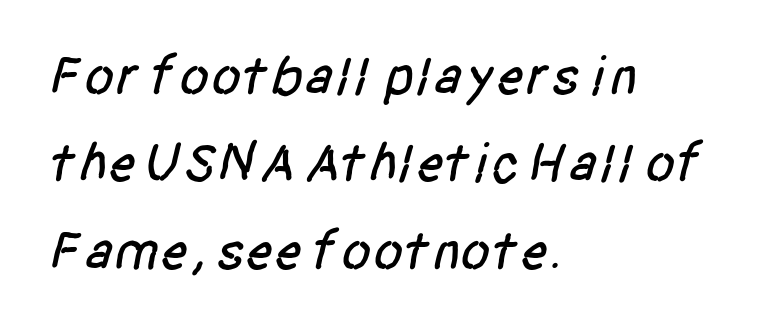
{"serif": "no", "width": "condensed", "stroke_contrast": "low", "x_height": "large", "monospaced": "no", "underline": "no", "align": "left", "line_spacing": "normal", "line_spacing_ratio": 1.59, "letter_spacing": "normal", "letter_spacing_em": 0.0, "glyph_px": 55}
